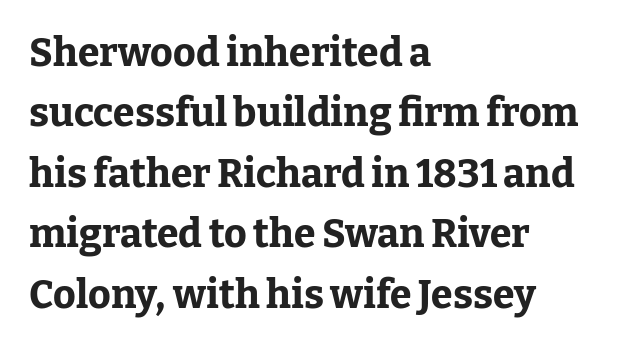
The image shows 39 px bold serif type, upright; set left-aligned, normal line spacing (1.55x), normal letter spacing, not underlined; low stroke contrast and a medium x-height.
